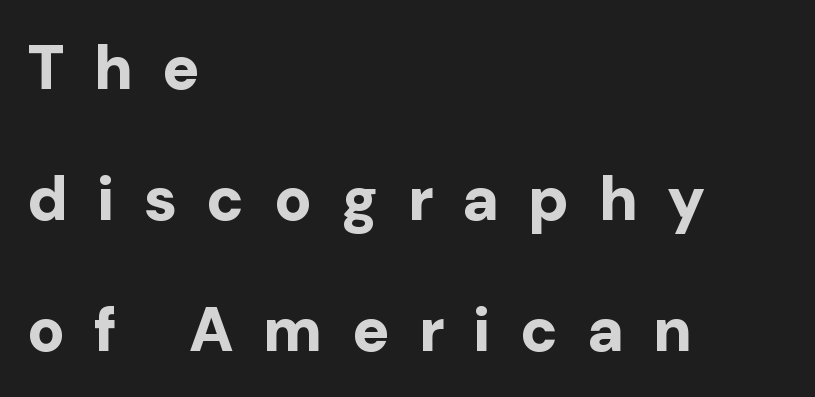
{"serif": "no", "italic": "no", "bold": "yes", "weight": "bold", "width": "normal", "stroke_contrast": "low", "x_height": "medium", "monospaced": "no", "underline": "no", "align": "left", "line_spacing": "loose", "line_spacing_ratio": 2.11, "letter_spacing": "wide", "letter_spacing_em": 0.47, "glyph_px": 62}
